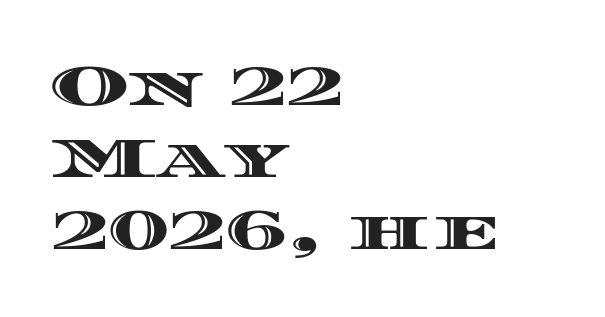
The compositor pushed each line to the left boundary. Descenders are the only things crossing below the line. The passage shown is typed in a proportional face where columns would drift. Between one letter and the next there's only the usual sliver of space. Baseline-to-baseline distance is the conventional proportion of letter height. Every stem runs plumb, perpendicular to the baseline.
